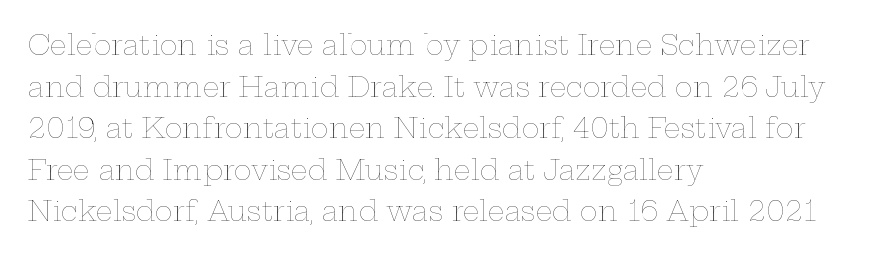
This sample uses an upright cut, with every glyph sitting square on the baseline. Lines of text with bare space underneath. The setting favours the left margin, as ordinary paragraphs usually do. Leading: standard. The typesetting does not lean heavy: it is not bold. You could call the tracking neutral — neither tight nor loose.
